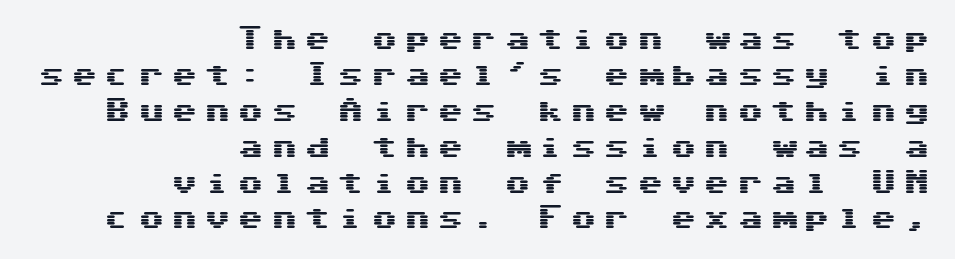
The image shows 26 px text type, upright; set right-aligned, normal line spacing (1.38x), unusually wide letter spacing (+0.28 em), not underlined.
